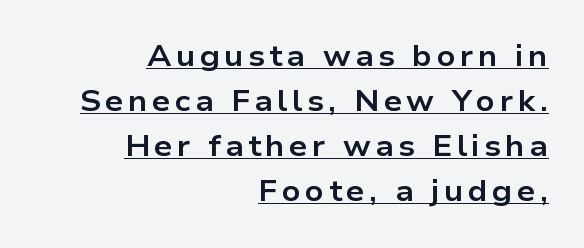
The text block is weighted toward the right margin, trailing off unevenly leftward. The rendering uses natural spacing where letterforms have individual widths. The space between consecutive lines is moderate. The face used here appears with an underline applied. Posture: straight, roman, zero tilt. Observe the absence of serifs on each vertical stroke in this sample.
